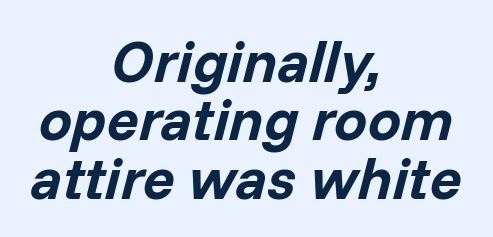
Its strokes are broad and dark, the hallmark of bold type. You could not count columns in this text — the font is proportionally spaced. An italicized treatment has been applied to the whole sample. Closely set lines give the paragraph a compact silhouette. The typesetter chose a symmetrical, centered arrangement here. This rendering features lettering with no underline.
